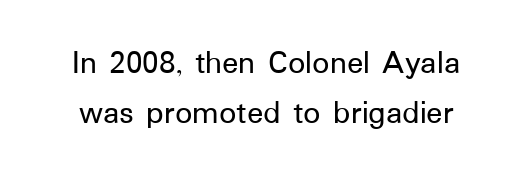
{"serif": "no", "italic": "no", "width": "normal", "stroke_contrast": "low", "x_height": "medium", "monospaced": "no", "underline": "no", "line_spacing": "normal", "line_spacing_ratio": 1.46, "letter_spacing": "normal", "letter_spacing_em": 0.0, "glyph_px": 34}
